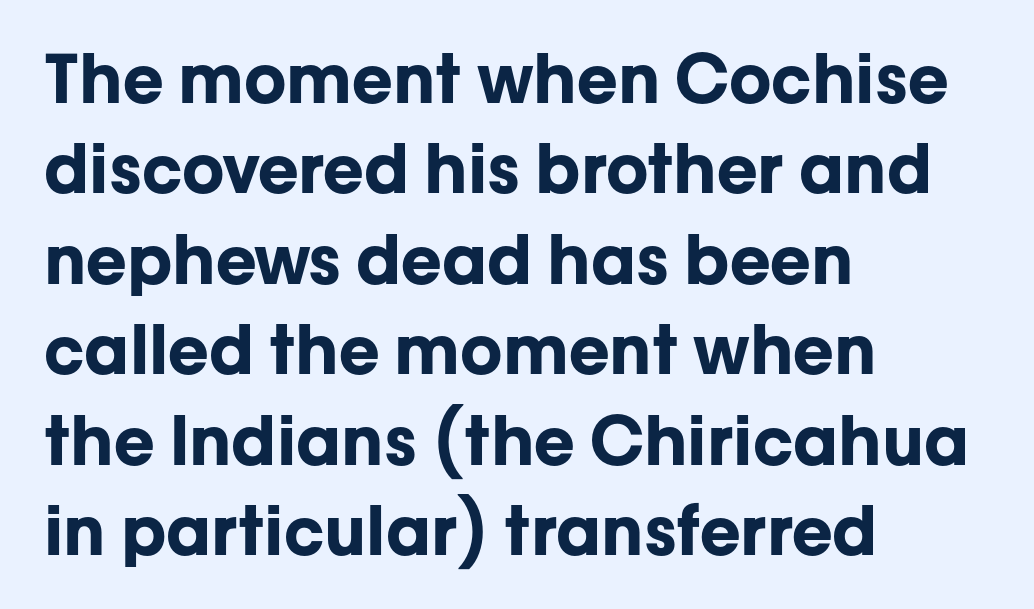
Q: Is the text bold? A: Yes.
Q: Is the text italic (slanted)? A: No, it is upright.
Q: Is the typeface a serif or a sans-serif typeface? A: Sans-serif.
Q: Is the text underlined? A: No.
Q: How is the paragraph aligned? A: Left-aligned.
Q: Is the spacing between letters normal or unusually wide? A: Normal.
Q: Is the spacing between lines tight, normal or loose? A: Normal.
Q: Width (condensed, normal, or wide)? A: Normal.
Q: Stroke contrast? A: Low.
Q: x-height? A: Medium.
Q: Monospaced? A: No.
